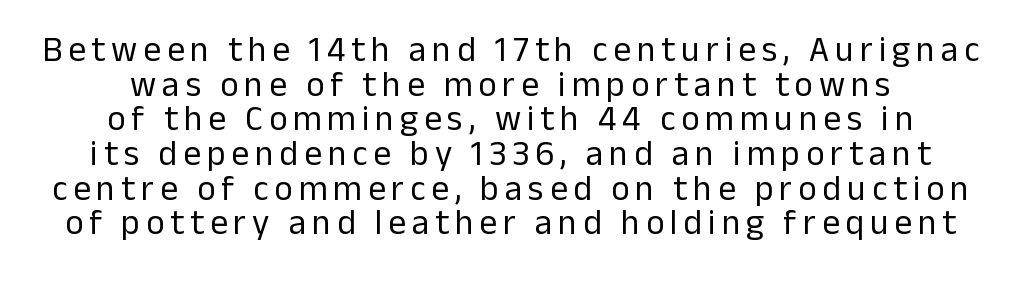
Q: Is the text bold? A: No.
Q: Is the text italic (slanted)? A: No, it is upright.
Q: Is the typeface a serif or a sans-serif typeface? A: Sans-serif.
Q: Is the text underlined? A: No.
Q: How is the paragraph aligned? A: Centered.
Q: Is the spacing between lines tight, normal or loose? A: Tight.
Q: Width (condensed, normal, or wide)? A: Normal.
Q: Stroke contrast? A: Low.
Q: x-height? A: Medium.
Q: Monospaced? A: No.
